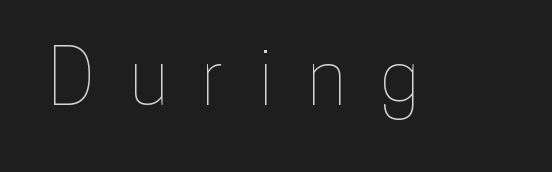
{"italic": "no", "width": "condensed", "stroke_contrast": "low", "x_height": "medium", "monospaced": "no", "underline": "no", "letter_spacing": "wide", "letter_spacing_em": 0.46, "glyph_px": 76}
